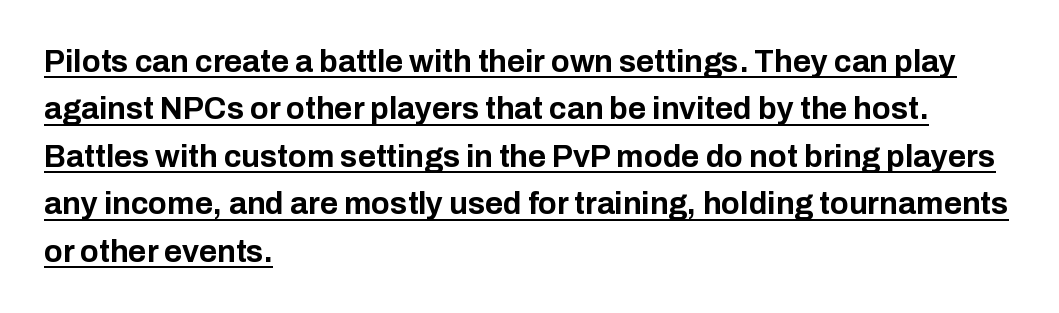
Q: Is the text bold? A: Yes.
Q: Is the text italic (slanted)? A: No, it is upright.
Q: Is the typeface a serif or a sans-serif typeface? A: Sans-serif.
Q: Is the text underlined? A: Yes.
Q: How is the paragraph aligned? A: Left-aligned.
Q: Is the spacing between letters normal or unusually wide? A: Normal.
Q: Is the spacing between lines tight, normal or loose? A: Normal.
Q: Width (condensed, normal, or wide)? A: Normal.
Q: Stroke contrast? A: Low.
Q: x-height? A: Medium.
Q: Monospaced? A: No.
